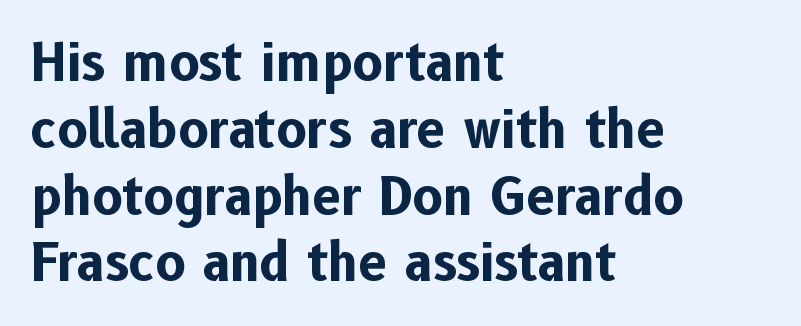
{"serif": "no", "italic": "no", "bold": "yes", "weight": "bold", "width": "normal", "stroke_contrast": "low", "x_height": "medium", "monospaced": "no", "underline": "no", "align": "left", "line_spacing": "normal", "line_spacing_ratio": 1.31, "letter_spacing": "normal", "letter_spacing_em": 0.0, "glyph_px": 51}
